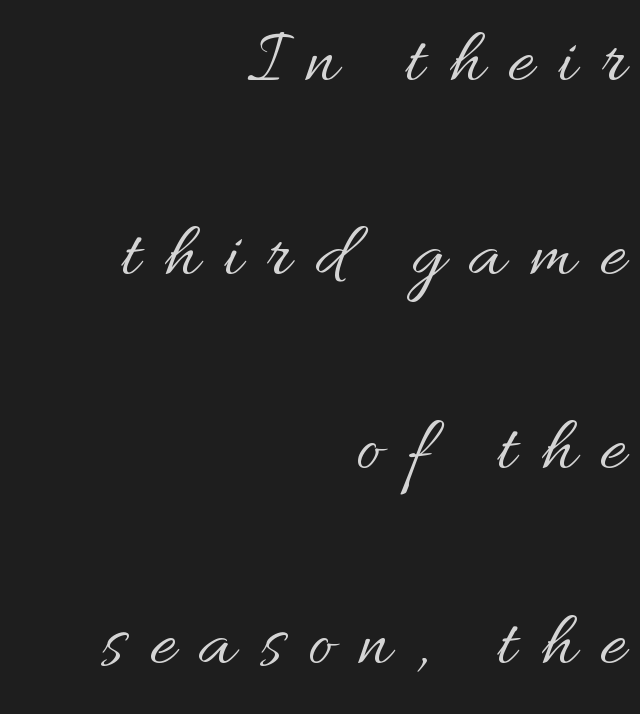
The image shows 78 px regular-weight type; set right-aligned, loose line spacing (2.49x), unusually wide letter spacing (+0.32 em), not underlined; medium stroke contrast and a small x-height.
